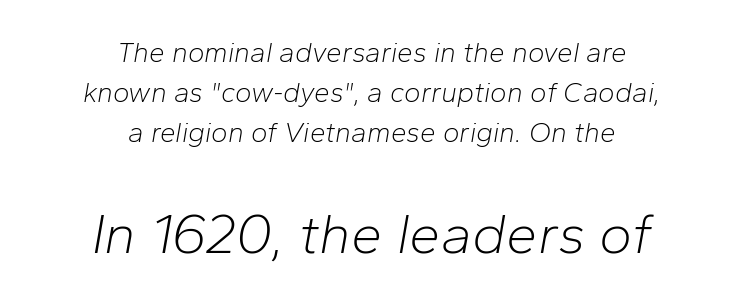
{"italic": "yes", "lean": "right", "slant_degrees": 10, "bold": "no", "weight": "light", "width": "normal", "stroke_contrast": "low", "x_height": "medium", "monospaced": "no", "underline": "no", "align": "center", "line_spacing": "normal", "line_spacing_ratio": 1.42, "letter_spacing": "normal", "letter_spacing_em": 0.0, "larger_block": "second", "size_ratio": 2.0, "glyph_px": 56}
